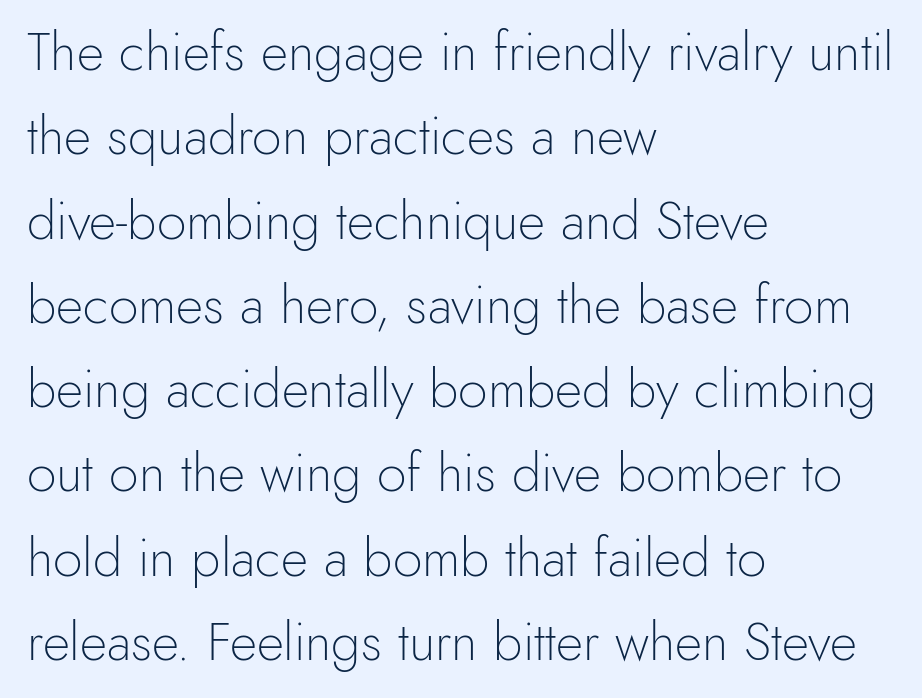
The image shows 53 px light sans-serif type, upright; set left-aligned, normal line spacing (1.59x), normal letter spacing, not underlined; a small x-height.
